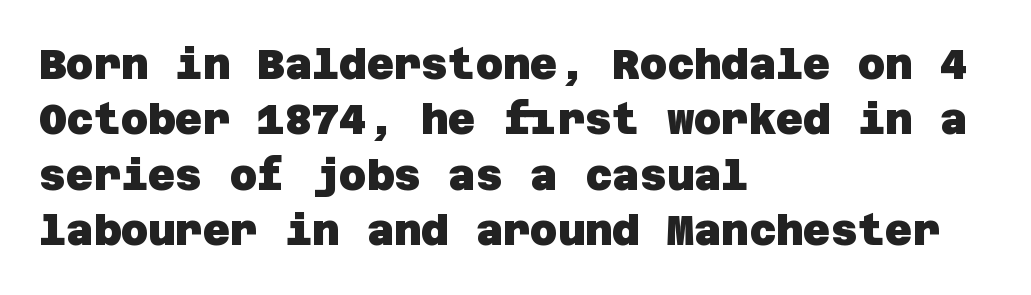
Q: Is the text bold? A: Yes.
Q: Is the typeface a serif or a sans-serif typeface? A: Sans-serif.
Q: Is the text underlined? A: No.
Q: How is the paragraph aligned? A: Left-aligned.
Q: Is the spacing between letters normal or unusually wide? A: Normal.
Q: Is the spacing between lines tight, normal or loose? A: Normal.
Q: Width (condensed, normal, or wide)? A: Normal.
Q: Stroke contrast? A: Low.
Q: x-height? A: Large.
